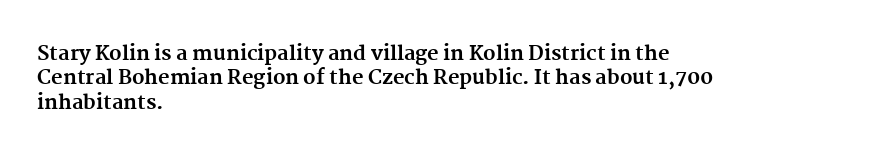
In terms of weight, the rendering is a true, heavy bold. In CSS terms this would be text-align: left. This rendering leaves character spacing at its baseline value. Honestly, there is no underline to notice here at all. The typography opts for an upright posture over an oblique one.
